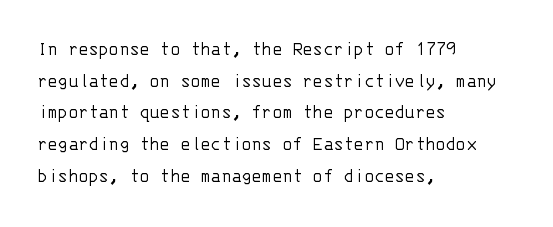
Q: Is the text bold? A: No.
Q: Is the text italic (slanted)? A: No, it is upright.
Q: Is the text underlined? A: No.
Q: How is the paragraph aligned? A: Left-aligned.
Q: Is the spacing between letters normal or unusually wide? A: Normal.
Q: Is the spacing between lines tight, normal or loose? A: Normal.
